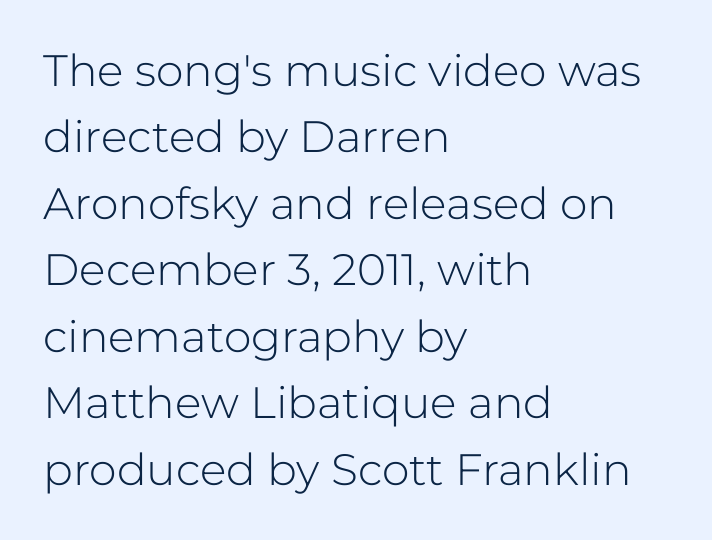
{"serif": "no", "italic": "no", "bold": "no", "weight": "light", "width": "normal", "stroke_contrast": "low", "x_height": "medium", "monospaced": "no", "underline": "no", "align": "left", "line_spacing": "normal", "line_spacing_ratio": 1.51, "letter_spacing": "normal", "letter_spacing_em": 0.0, "glyph_px": 44}
